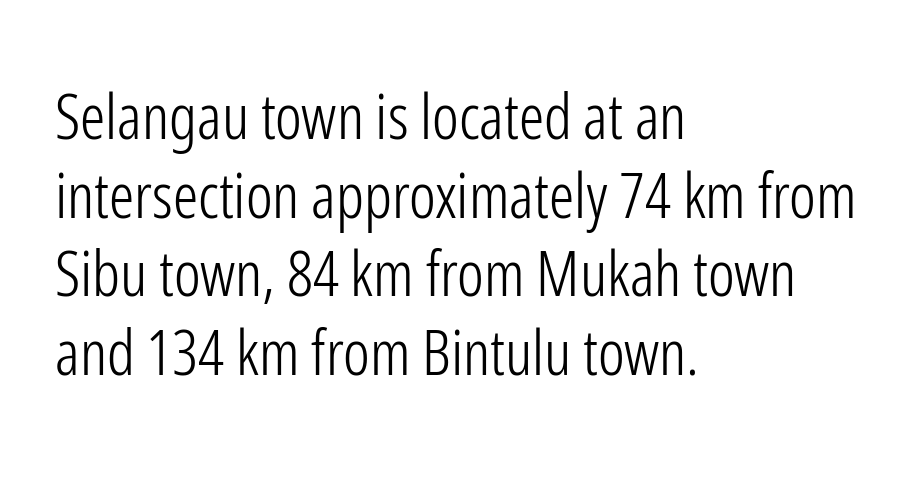
{"serif": "no", "italic": "no", "bold": "no", "weight": "light", "width": "condensed", "stroke_contrast": "low", "x_height": "medium", "monospaced": "no", "underline": "no", "align": "left", "line_spacing": "normal", "line_spacing_ratio": 1.25, "letter_spacing": "normal", "letter_spacing_em": 0.0, "glyph_px": 63}
